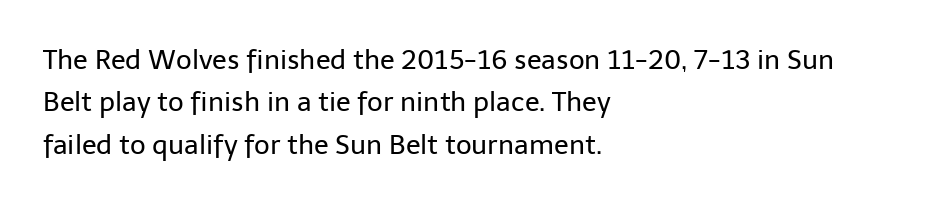
The image shows 27 px text type, upright; set left-aligned, normal line spacing (1.57x), normal letter spacing, not underlined.
